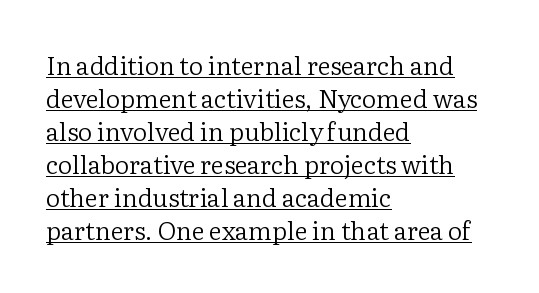
Is the letter spacing exaggerated? No — it looks like the ordinary default. Designer's note — italics off, roman on. Students, observe: this is what conventionally led text looks like. Layout note: lines flush left. Glance below the letters and you will spot a drawn line. Stems and bowls with no extra thickness — not bold.
